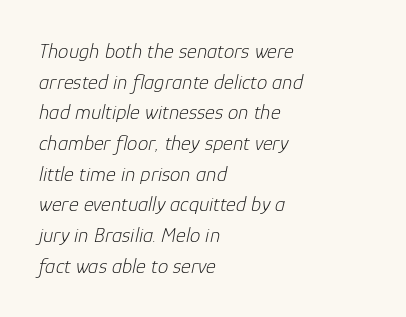
{"italic": "yes", "lean": "right", "slant_degrees": 12, "bold": "no", "underline": "no", "align": "left", "line_spacing": "normal", "line_spacing_ratio": 1.46, "letter_spacing": "normal", "letter_spacing_em": 0.0, "glyph_px": 21}
